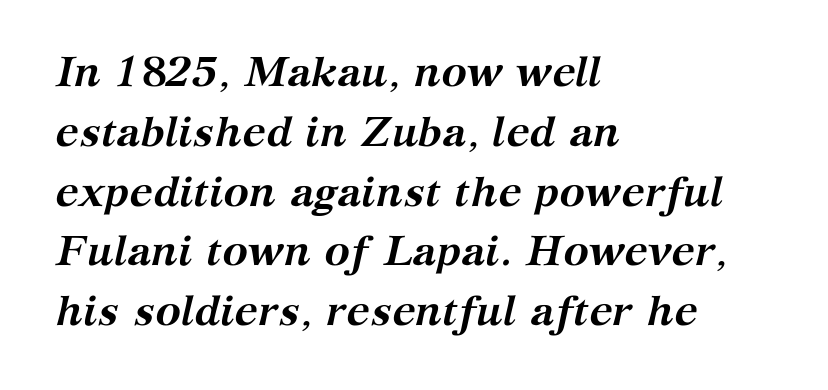
The image shows 43 px semibold serif type, italic (leaning right); set left-aligned, normal line spacing (1.39x), normal letter spacing, not underlined; medium stroke contrast and a medium x-height.
